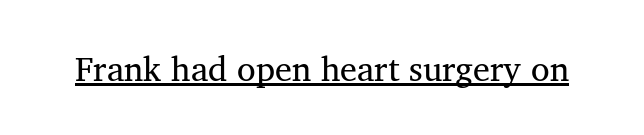
This is not heavy type; no bold has been used. The face used here is seriffed, in the tradition of book romans. Spacing between characters is what you'd get straight out of the box. Compared with undecorated copy, this sample adds a rule below the words. Think of a printed novel: that variable character pitch is what you see here.
